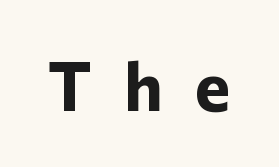
{"serif": "no", "italic": "no", "bold": "yes", "weight": "bold", "width": "normal", "stroke_contrast": "low", "x_height": "medium", "monospaced": "no", "underline": "no", "letter_spacing": "wide", "letter_spacing_em": 0.47, "glyph_px": 68}
